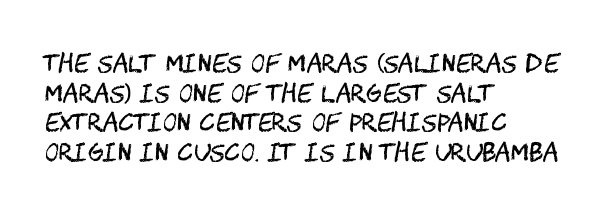
The image shows 24 px text type, upright; set left-aligned, line spacing 1.23x, normal letter spacing, not underlined.
